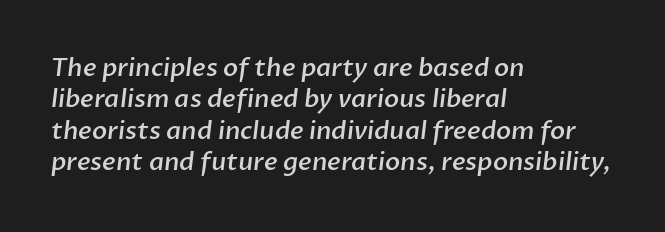
The image shows 25 px text type; set left-aligned, normal line spacing (1.26x), normal letter spacing, not underlined.
